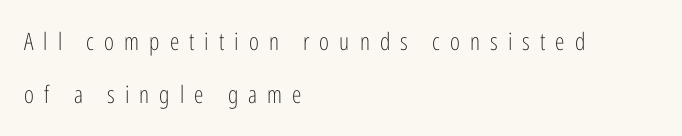
The image shows 24 px text type, upright; set left-aligned, loose line spacing (2.22x), unusually wide letter spacing (+0.42 em), not underlined.
